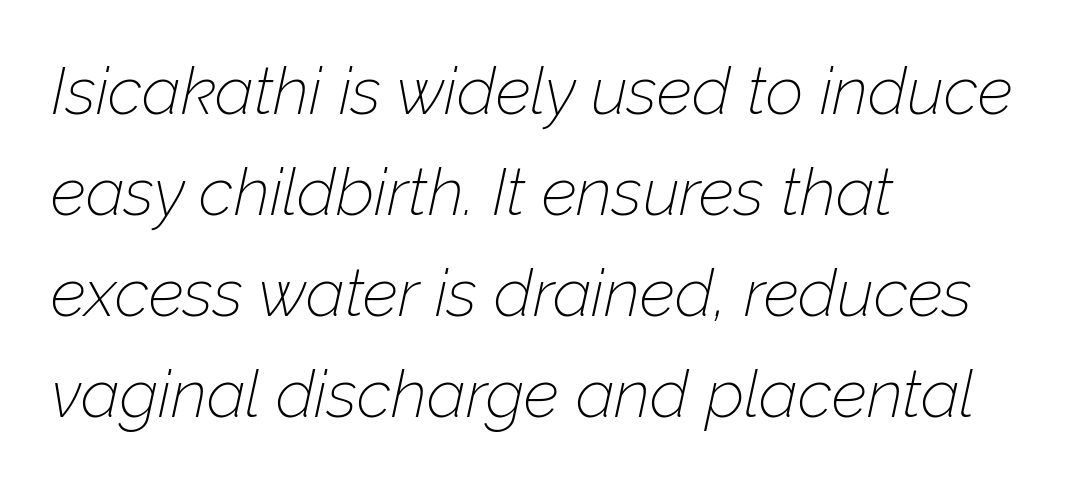
Q: Is the text bold? A: No.
Q: Is the text italic (slanted)? A: Yes, it leans right by about 12 degrees.
Q: Is the text underlined? A: No.
Q: How is the paragraph aligned? A: Left-aligned.
Q: Is the spacing between letters normal or unusually wide? A: Normal.
Q: Is the spacing between lines tight, normal or loose? A: Normal.
Q: Width (condensed, normal, or wide)? A: Normal.
Q: Stroke contrast? A: Low.
Q: x-height? A: Medium.
Q: Monospaced? A: No.
